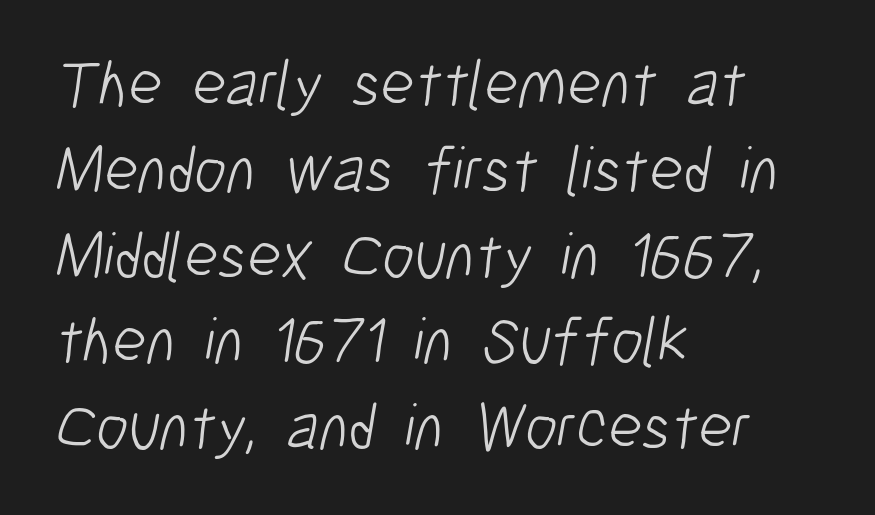
{"serif": "no", "bold": "no", "weight": "light", "width": "condensed", "stroke_contrast": "low", "x_height": "medium", "monospaced": "no", "underline": "no", "align": "left", "line_spacing": "normal", "line_spacing_ratio": 1.32, "letter_spacing": "normal", "letter_spacing_em": 0.0, "glyph_px": 65}
